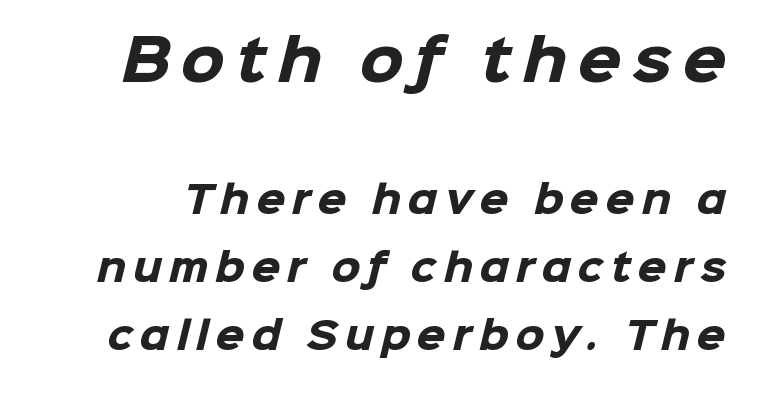
I'd describe the lettering as bold — thick and assertive. Observe the absence of serifs on each vertical stroke in this sample. Anything drawn beneath the words? Only blank space. A typesetter would call this proportional, since set widths differ per character.
